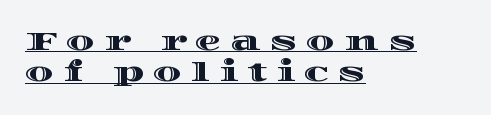
The image shows 26 px text type, upright; set left-aligned, line spacing 1.2x, unusually wide letter spacing (+0.35 em), underlined.
